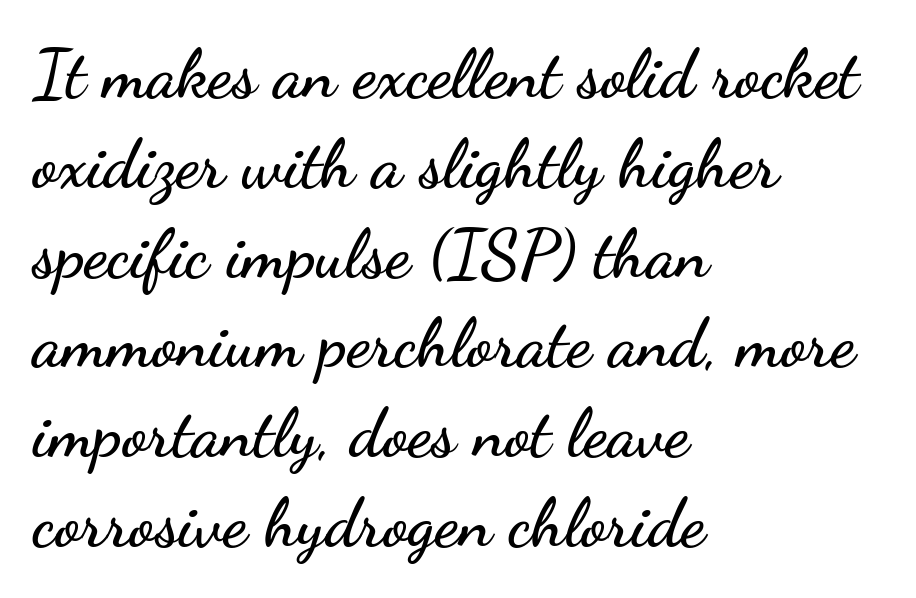
Proportional: the letters do not fall into vertical columns. The face used here is rendered with its standard letterfit. Plain, unruled lines of type. Reading down the column, the eye jumps a familiar distance to each next line.
